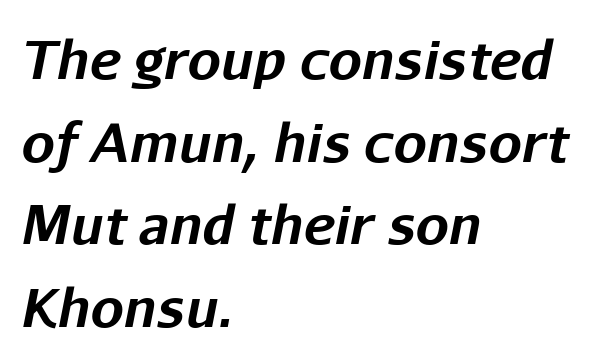
Q: Is the text bold? A: Yes.
Q: Is the text italic (slanted)? A: Yes, it leans right by about 11 degrees.
Q: Is the text underlined? A: No.
Q: How is the paragraph aligned? A: Left-aligned.
Q: Is the spacing between letters normal or unusually wide? A: Normal.
Q: Is the spacing between lines tight, normal or loose? A: Normal.
Q: Width (condensed, normal, or wide)? A: Normal.
Q: Stroke contrast? A: Low.
Q: x-height? A: Medium.
Q: Monospaced? A: No.
